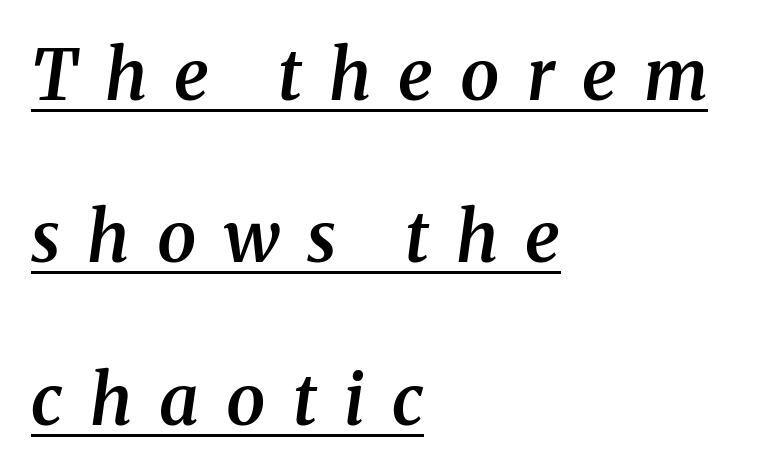
Q: Is the text bold? A: Semi-bold.
Q: Is the text italic (slanted)? A: Yes, it leans right by about 8 degrees.
Q: Is the typeface a serif or a sans-serif typeface? A: Serif.
Q: Is the text underlined? A: Yes.
Q: How is the paragraph aligned? A: Left-aligned.
Q: Is the spacing between letters normal or unusually wide? A: Unusually wide.
Q: Is the spacing between lines tight, normal or loose? A: Loose.
Q: Width (condensed, normal, or wide)? A: Normal.
Q: Stroke contrast? A: Medium.
Q: x-height? A: Medium.
Q: Monospaced? A: No.
